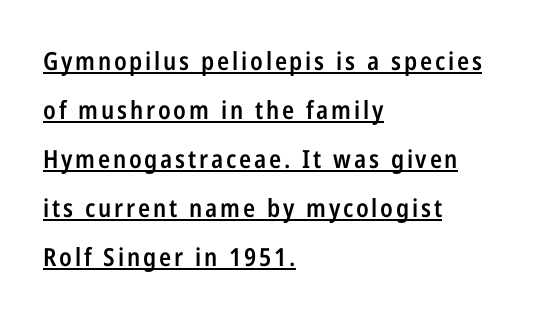
{"italic": "no", "bold": "semi", "underline": "yes", "align": "left", "line_spacing": "loose", "line_spacing_ratio": 1.96, "glyph_px": 25}
